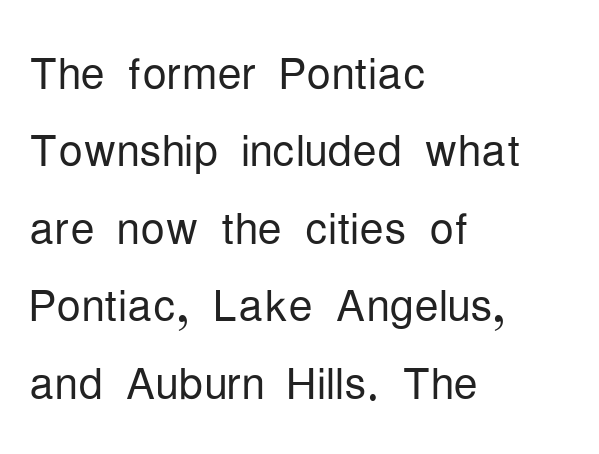
{"serif": "no", "italic": "no", "bold": "no", "weight": "light", "width": "condensed", "stroke_contrast": "low", "x_height": "medium", "monospaced": "no", "underline": "no", "align": "left", "line_spacing": "normal", "line_spacing_ratio": 1.27, "letter_spacing": "normal", "letter_spacing_em": 0.0, "glyph_px": 61}
